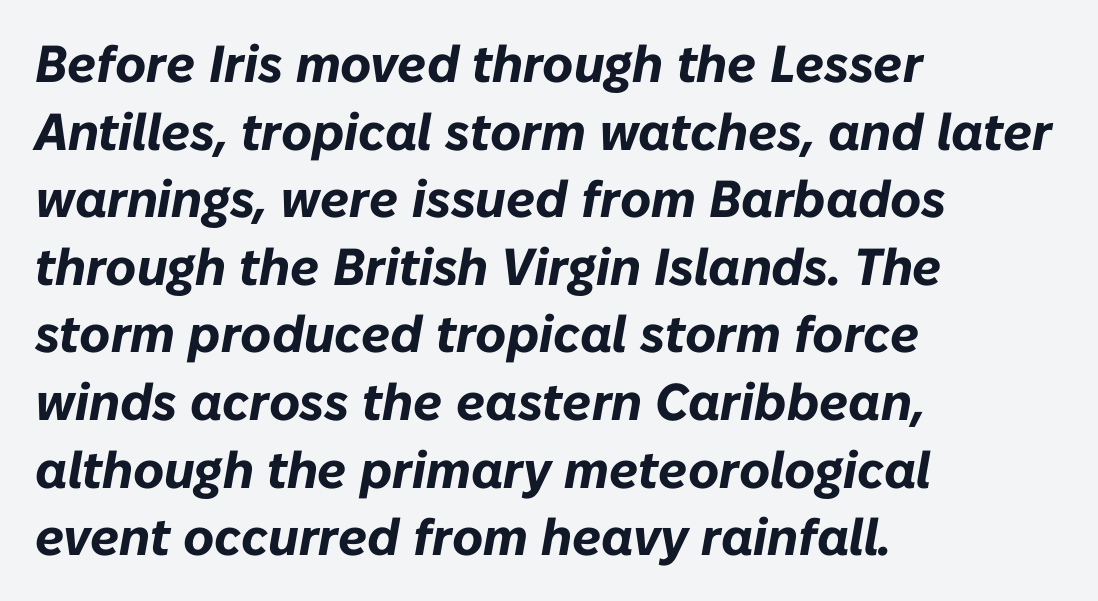
Q: Is the text bold? A: Yes.
Q: Is the text italic (slanted)? A: Yes, it leans right by about 10 degrees.
Q: Is the text underlined? A: No.
Q: How is the paragraph aligned? A: Left-aligned.
Q: Is the spacing between letters normal or unusually wide? A: Normal.
Q: Is the spacing between lines tight, normal or loose? A: Normal.
Q: Width (condensed, normal, or wide)? A: Normal.
Q: Stroke contrast? A: Low.
Q: x-height? A: Medium.
Q: Monospaced? A: No.
